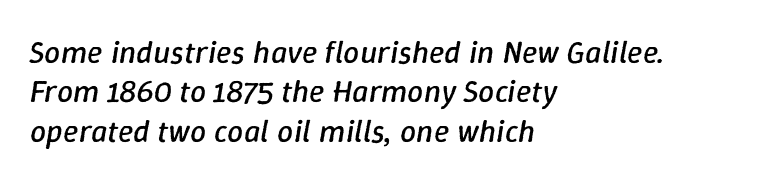
Q: Is the text bold? A: No.
Q: Is the text italic (slanted)? A: Yes, it leans right by about 9 degrees.
Q: Is the text underlined? A: No.
Q: How is the paragraph aligned? A: Left-aligned.
Q: Is the spacing between letters normal or unusually wide? A: Normal.
Q: Width (condensed, normal, or wide)? A: Normal.
Q: Stroke contrast? A: Low.
Q: x-height? A: Medium.
Q: Monospaced? A: No.
